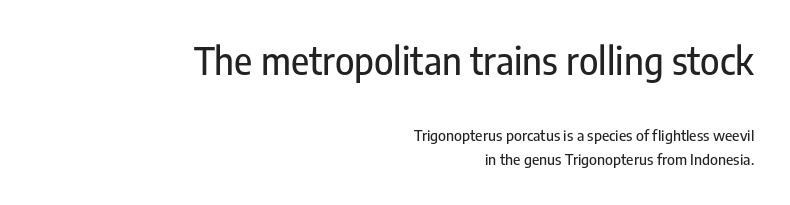
{"serif": "no", "italic": "no", "width": "condensed", "stroke_contrast": "low", "x_height": "medium", "monospaced": "no", "underline": "no", "align": "right", "line_spacing": "normal", "line_spacing_ratio": 1.6, "letter_spacing": "normal", "letter_spacing_em": 0.0, "larger_block": "first", "size_ratio": 2.47, "glyph_px": 37}
